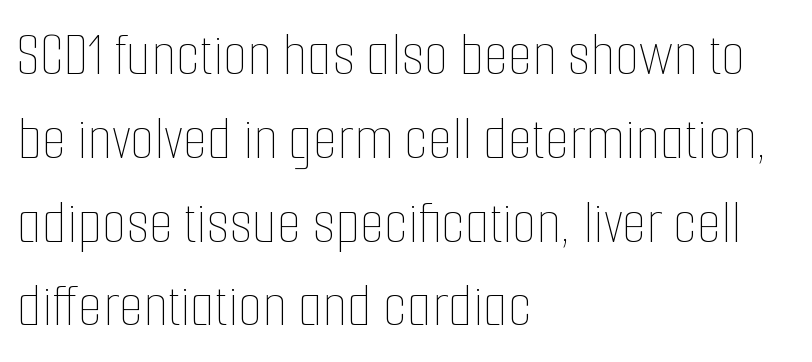
Q: Is the text bold? A: No.
Q: Is the text italic (slanted)? A: No, it is upright.
Q: Is the text underlined? A: No.
Q: How is the paragraph aligned? A: Left-aligned.
Q: Is the spacing between letters normal or unusually wide? A: Normal.
Q: Is the spacing between lines tight, normal or loose? A: Normal.
Q: Width (condensed, normal, or wide)? A: Condensed.
Q: Stroke contrast? A: Low.
Q: x-height? A: Medium.
Q: Monospaced? A: No.
